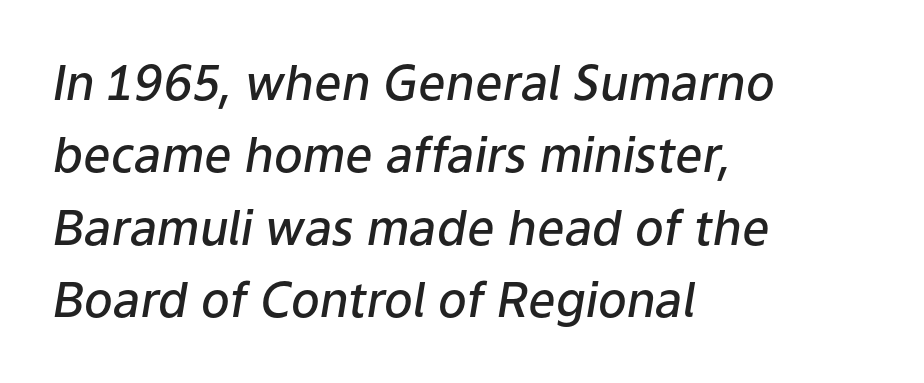
{"italic": "yes", "lean": "right", "slant_degrees": 9, "bold": "semi", "weight": "semibold", "width": "normal", "stroke_contrast": "low", "x_height": "medium", "monospaced": "no", "underline": "no", "align": "left", "line_spacing": "normal", "line_spacing_ratio": 1.51, "letter_spacing": "normal", "letter_spacing_em": 0.0, "glyph_px": 48}
